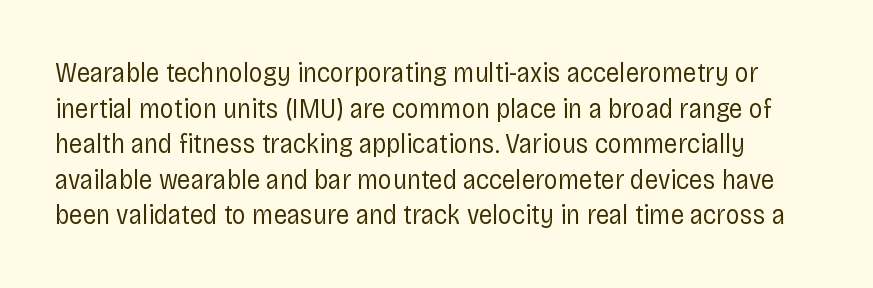
The image shows 28 px regular-weight, condensed sans-serif type, upright; set normal line spacing (1.27x), normal letter spacing, not underlined; low stroke contrast and a large x-height.
